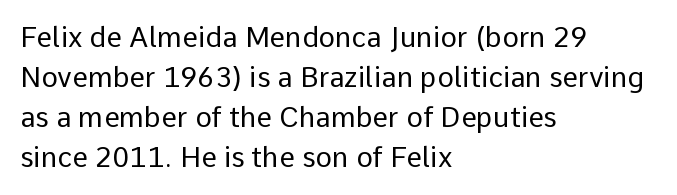
The image shows 28 px regular-weight sans-serif type, upright; set left-aligned, normal line spacing (1.43x), normal letter spacing, not underlined; low stroke contrast and a medium x-height.
